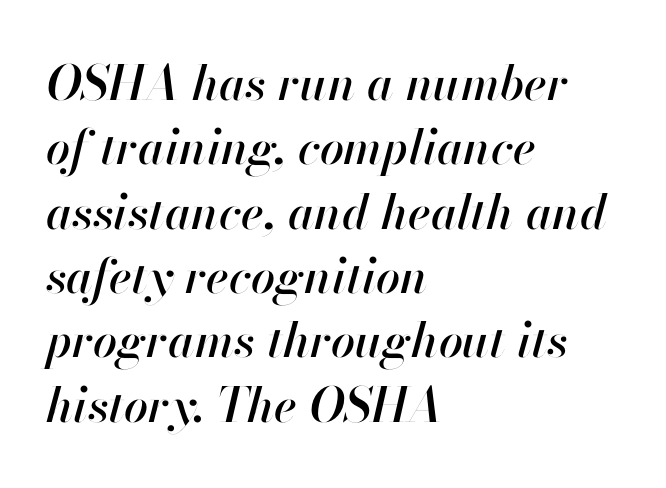
{"italic": "yes", "lean": "right", "slant_degrees": 13, "width": "normal", "stroke_contrast": "high", "x_height": "small", "monospaced": "no", "underline": "no", "align": "left", "line_spacing": "normal", "line_spacing_ratio": 1.34, "letter_spacing": "normal", "letter_spacing_em": 0.0, "glyph_px": 48}
